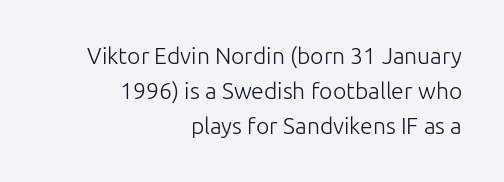
Think standard paragraph weight, or any step lighter than that. Tracking value appears to be zero — textbook default spacing. The words here are not underlined. This is roman type, the default non-slanted kind. If you drew a ruler down the right edge, every line would touch it.
